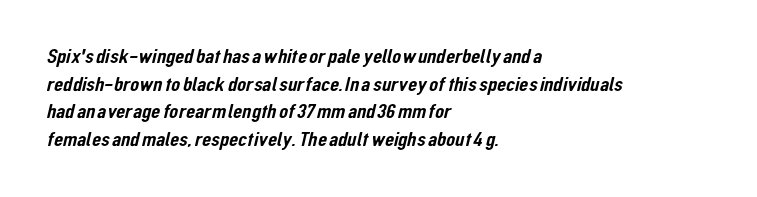
The leading is moderate, giving the passage an even texture. The text block is weighted toward the left margin, trailing off unevenly rightward. Look at the tracking — it's just the regular setting, nothing added. Honestly, there is no underline to notice here at all.
